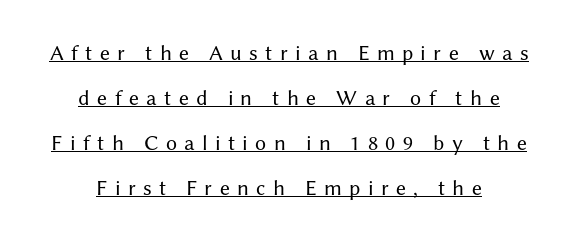
{"italic": "no", "bold": "no", "underline": "yes", "align": "center", "line_spacing": "loose", "line_spacing_ratio": 2.05, "letter_spacing": "wide", "letter_spacing_em": 0.33, "glyph_px": 22}
